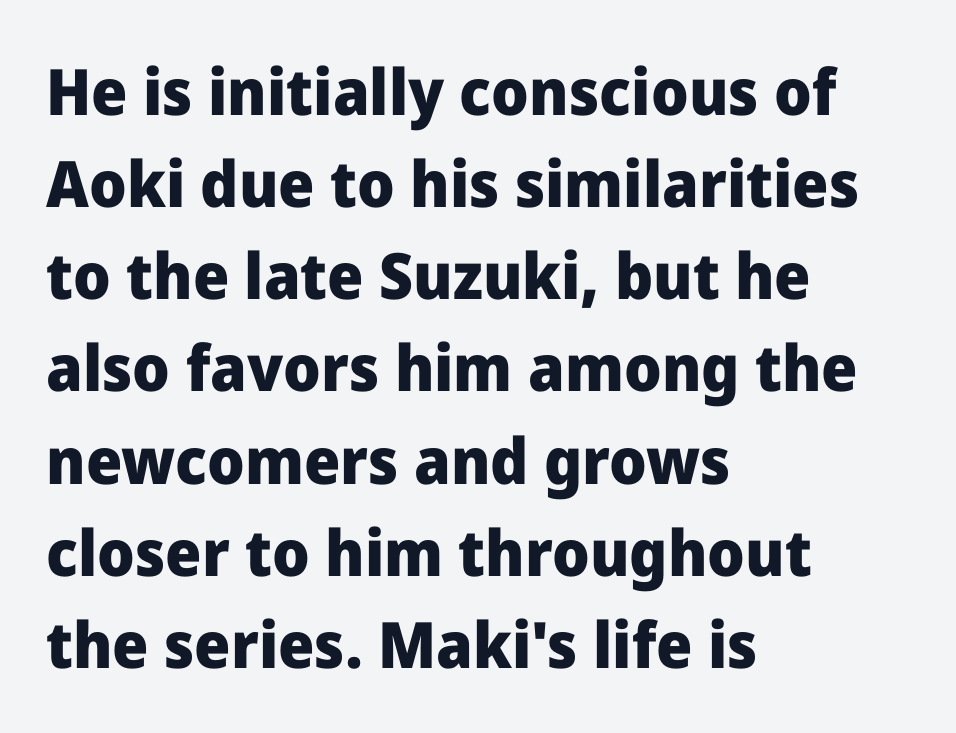
The characters display no serif detailing; their extremities are plain. Regarding leading, the lines here are spaced in the standard way. These lines keep a tight, regular rhythm from letter to letter. Each letter keeps its own natural width here, so spacing adapts to shape. A typesetter would mark this as roman, not italic. Where is the straight margin? On the left.
